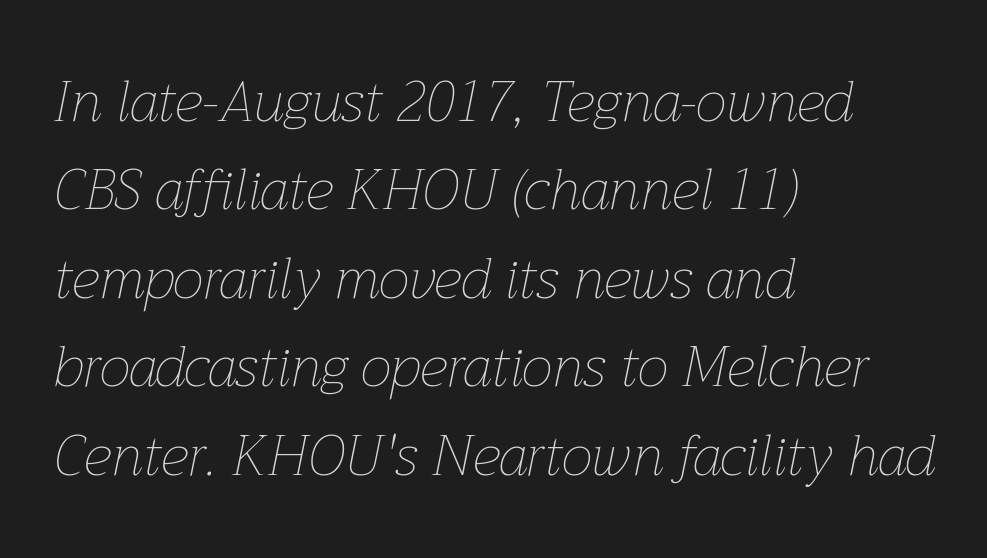
The image shows 56 px thin type, italic (leaning right); set left-aligned, normal line spacing (1.58x), normal letter spacing, not underlined; low stroke contrast and a medium x-height.
